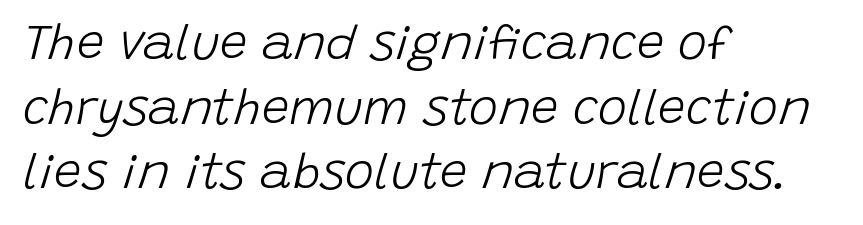
{"italic": "yes", "lean": "right", "slant_degrees": 15, "bold": "no", "weight": "light", "width": "normal", "stroke_contrast": "low", "x_height": "large", "monospaced": "no", "underline": "no", "align": "left", "line_spacing": "normal", "line_spacing_ratio": 1.32, "letter_spacing": "normal", "letter_spacing_em": 0.0, "glyph_px": 49}
